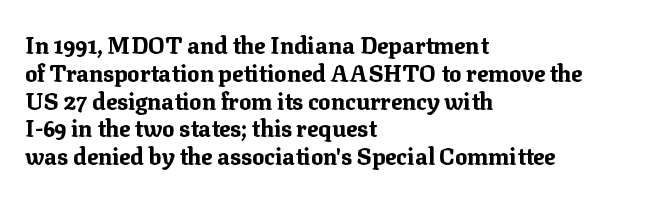
Short and long lines alike share a common starting point at left. Unlike italic type, these characters show no tilt at all. The passage shown is emphatically bold. The face used here is rendered with its standard letterfit. The space beneath each line is pristine and unruled.
